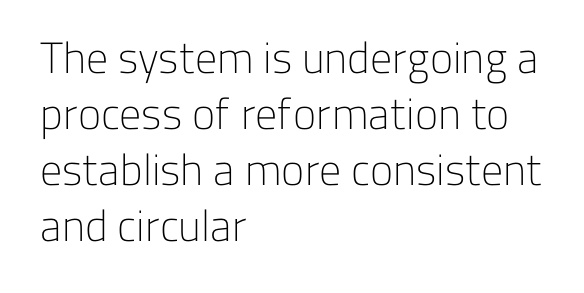
{"serif": "no", "italic": "no", "bold": "no", "weight": "light", "width": "normal", "stroke_contrast": "low", "x_height": "medium", "monospaced": "no", "underline": "no", "align": "left", "line_spacing": "normal", "line_spacing_ratio": 1.27, "letter_spacing": "normal", "letter_spacing_em": 0.0, "glyph_px": 44}
